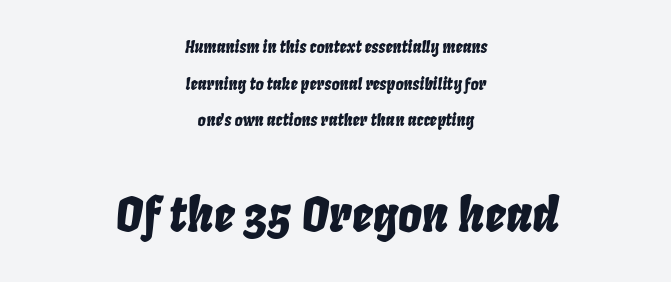
{"italic": "yes", "lean": "right", "slant_degrees": 8, "width": "condensed", "stroke_contrast": "low", "x_height": "large", "monospaced": "no", "underline": "no", "align": "center", "line_spacing": "loose", "line_spacing_ratio": 2.29, "letter_spacing": "normal", "letter_spacing_em": 0.0, "larger_block": "second", "size_ratio": 2.94, "glyph_px": 47}
